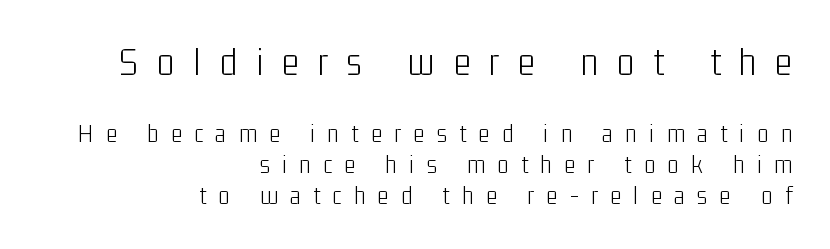
The letters stand straight up with perfectly vertical stems. The face looks like a standard text weight, possibly lighter. These lines huddle together more closely than default settings would place them. The ragged edge is on the left, which tells us the setting is flush right. Bigger letters appear in the top chunk; the bottom chunk is reduced.
